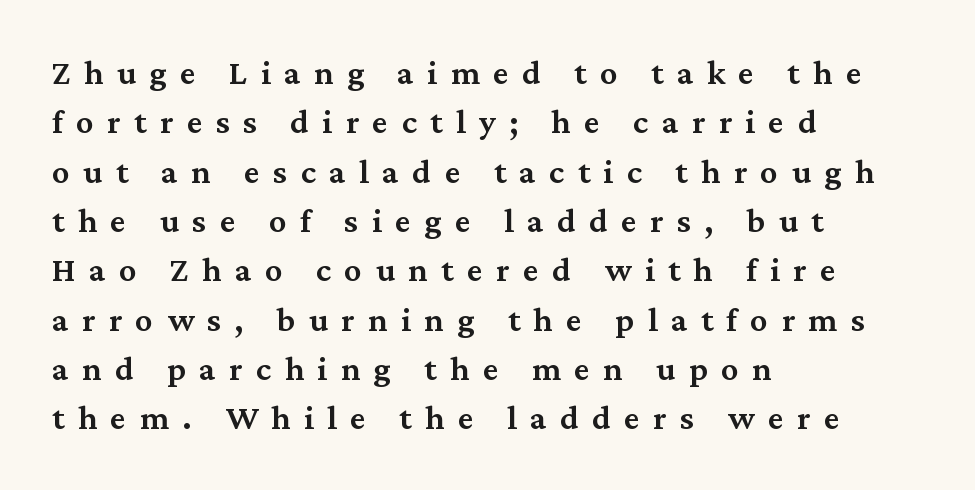
{"serif": "yes", "italic": "no", "bold": "semi", "weight": "semibold", "width": "normal", "stroke_contrast": "medium", "x_height": "medium", "monospaced": "no", "underline": "no", "align": "left", "line_spacing": "normal", "line_spacing_ratio": 1.41, "letter_spacing": "wide", "letter_spacing_em": 0.38, "glyph_px": 35}
